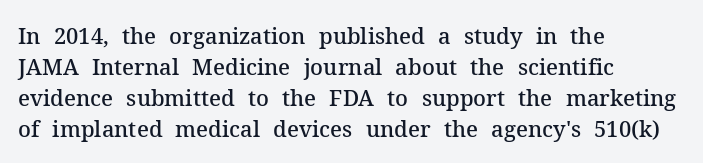
{"italic": "no", "bold": "semi", "underline": "no", "align": "left", "line_spacing": "normal", "line_spacing_ratio": 1.41, "letter_spacing": "normal", "letter_spacing_em": 0.0, "glyph_px": 22}
